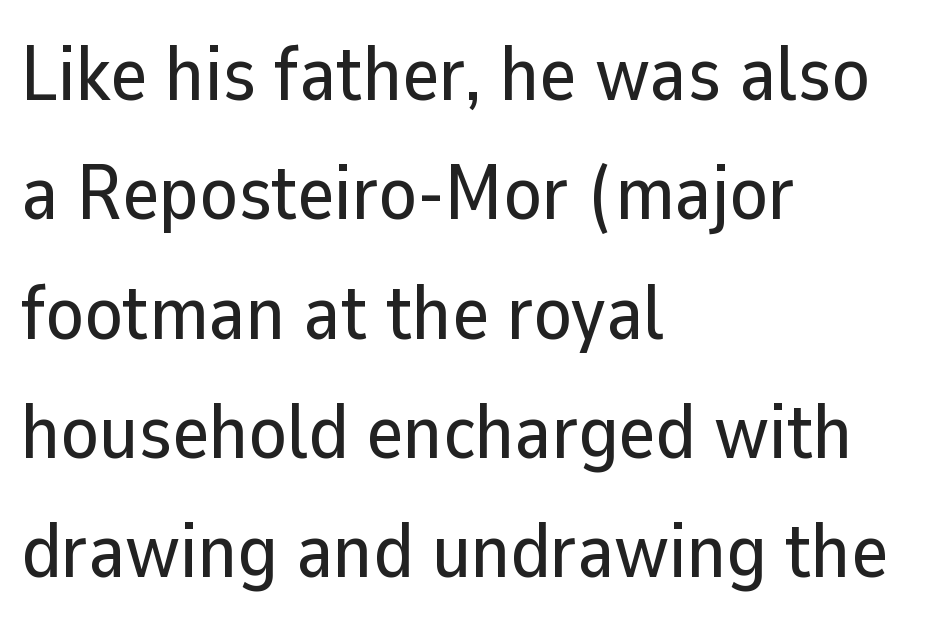
The tracking reads as untouched default to a designer's eye. The letters stand straight up with perfectly vertical stems. The specimen omits any rule beneath the text block's lines. The text was rendered using a sans face with plain stroke endings. Rows of type keep a routine distance in the vertical direction.
